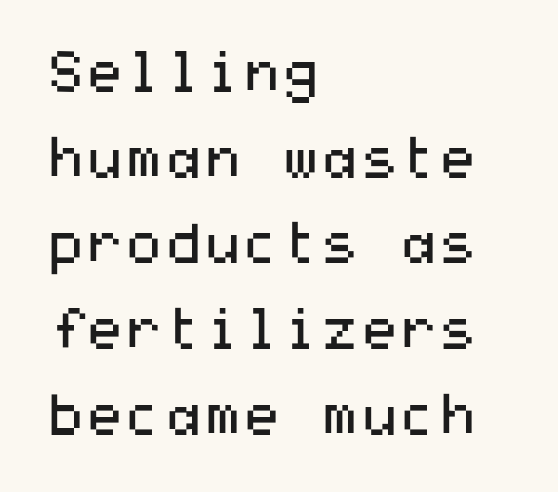
The image shows 56 px regular-weight, wide sans-serif type, upright; set left-aligned, normal line spacing (1.53x), normal letter spacing, not underlined; medium stroke contrast and a medium x-height.
